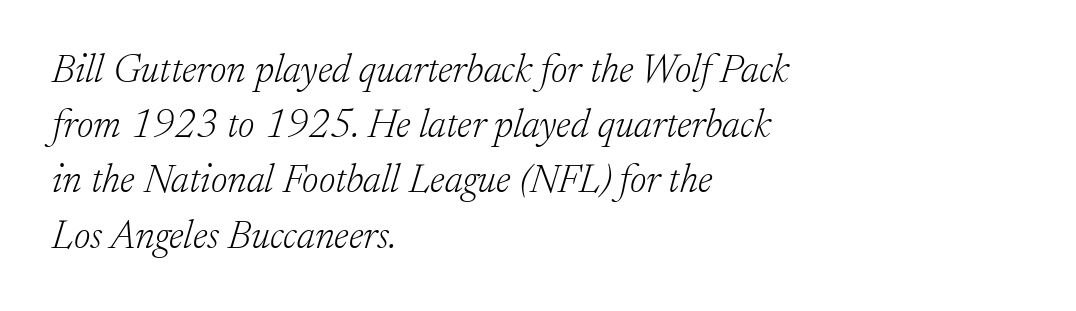
{"serif": "yes", "italic": "yes", "lean": "right", "slant_degrees": 17, "bold": "no", "weight": "light", "width": "normal", "stroke_contrast": "low", "x_height": "small", "monospaced": "no", "underline": "no", "align": "left", "line_spacing": "normal", "line_spacing_ratio": 1.38, "letter_spacing": "normal", "letter_spacing_em": 0.0, "glyph_px": 40}
